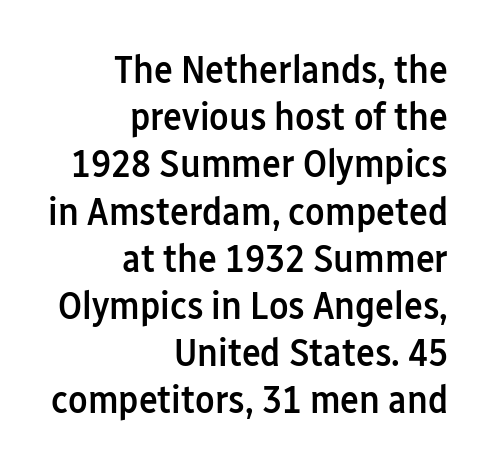
The image shows 40 px semibold, condensed sans-serif type, upright; set right-aligned, line spacing 1.18x, normal letter spacing, not underlined; low stroke contrast and a medium x-height.
